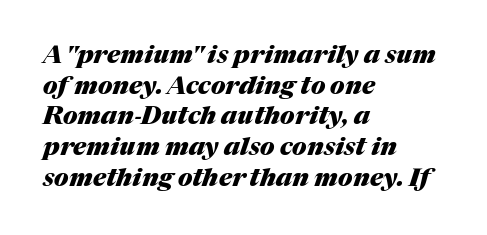
The image shows 25 px bold type, italic (leaning right); set left-aligned, line spacing 1.23x, normal letter spacing, not underlined.
